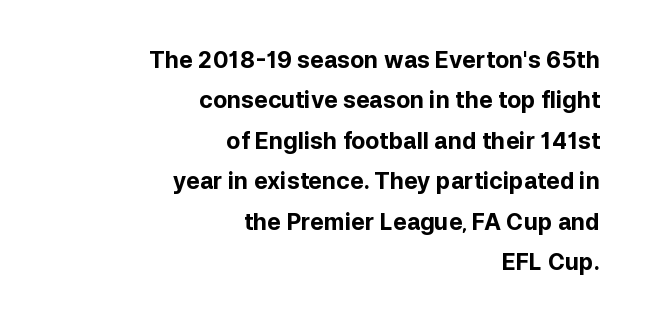
{"italic": "no", "bold": "yes", "underline": "no", "align": "right", "line_spacing_ratio": 1.76, "letter_spacing": "normal", "letter_spacing_em": 0.0, "glyph_px": 23}
